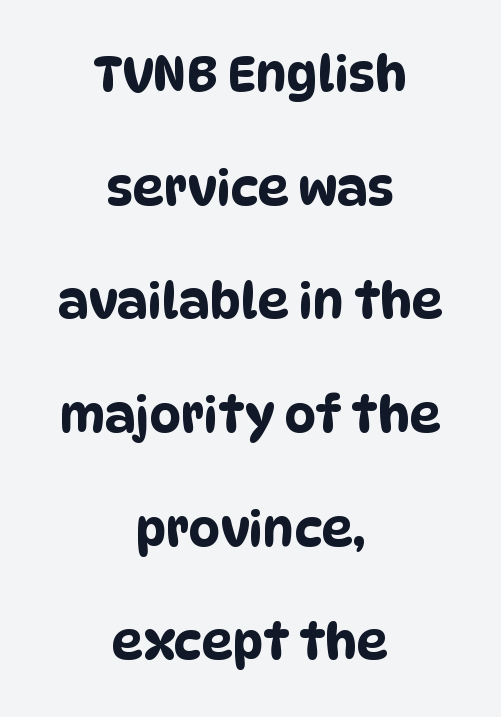
The image shows 49 px condensed sans-serif type; set centered, loose line spacing (2.32x), normal letter spacing, not underlined; low stroke contrast and a large x-height.
